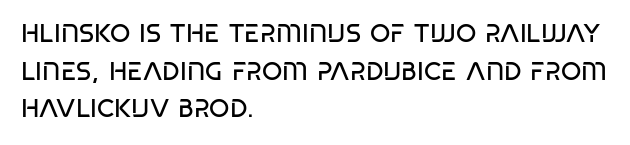
{"italic": "no", "bold": "no", "underline": "no", "align": "left", "line_spacing": "normal", "line_spacing_ratio": 1.45, "letter_spacing": "normal", "letter_spacing_em": 0.0, "glyph_px": 26}
